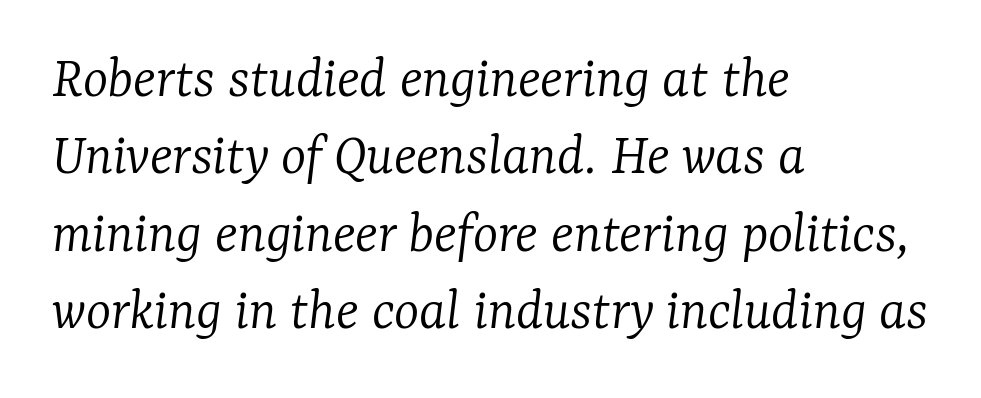
The passage shown has conventional tracking throughout. Stroke thickness stays within the range of a standard reading face or lighter. Varying glyph widths throughout — classic text-font behaviour. Type without underlining.
